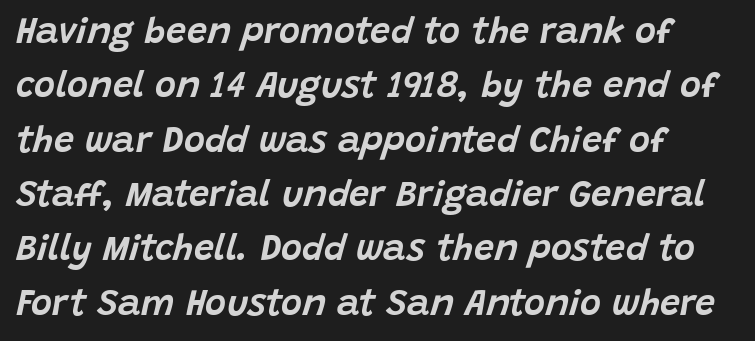
Vertically, the passage feels balanced, rows spaced as you'd expect. Descender tails drop into unmarked territory. Character widths vary here, with narrow letters taking less room than wide ones. Notice how the passage keeps a crisp vertical edge on the left only. Italic? Definitely — the glyphs are oblique. The letters sit at their default tracking, neither squeezed nor spread.
